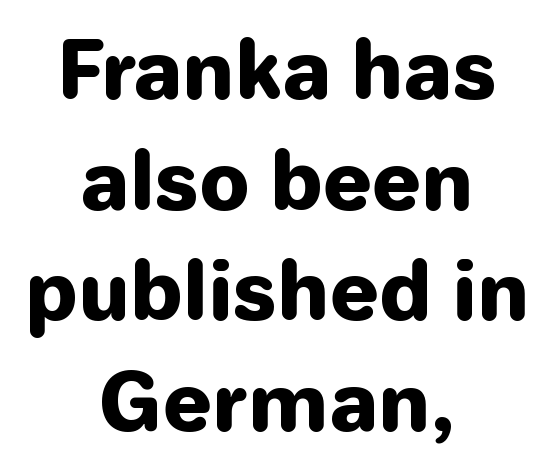
Q: Is the text bold? A: Yes.
Q: Is the text italic (slanted)? A: No, it is upright.
Q: Is the typeface a serif or a sans-serif typeface? A: Sans-serif.
Q: Is the text underlined? A: No.
Q: How is the paragraph aligned? A: Centered.
Q: Is the spacing between letters normal or unusually wide? A: Normal.
Q: Is the spacing between lines tight, normal or loose? A: Normal.
Q: Width (condensed, normal, or wide)? A: Normal.
Q: Stroke contrast? A: Low.
Q: x-height? A: Medium.
Q: Monospaced? A: No.
